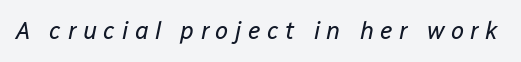
Rendered with sloped, italic letterforms. Stroke thickness stays within the range of a standard reading face or lighter. Anything drawn beneath the words? Only blank space. Observe the wide spacing: letters keep a clear distance from each other.
